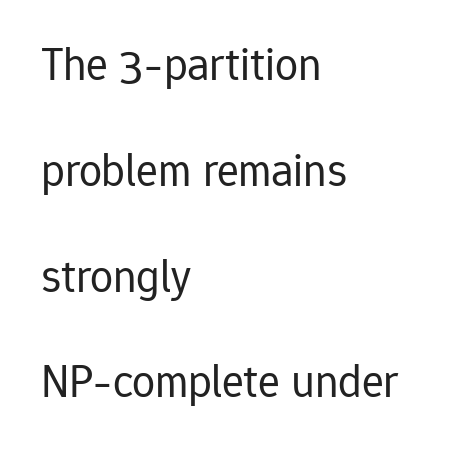
Q: Is the text bold? A: No.
Q: Is the text italic (slanted)? A: No, it is upright.
Q: Is the typeface a serif or a sans-serif typeface? A: Sans-serif.
Q: Is the text underlined? A: No.
Q: How is the paragraph aligned? A: Left-aligned.
Q: Is the spacing between letters normal or unusually wide? A: Normal.
Q: Is the spacing between lines tight, normal or loose? A: Loose.
Q: Width (condensed, normal, or wide)? A: Normal.
Q: Stroke contrast? A: Low.
Q: x-height? A: Medium.
Q: Monospaced? A: No.
